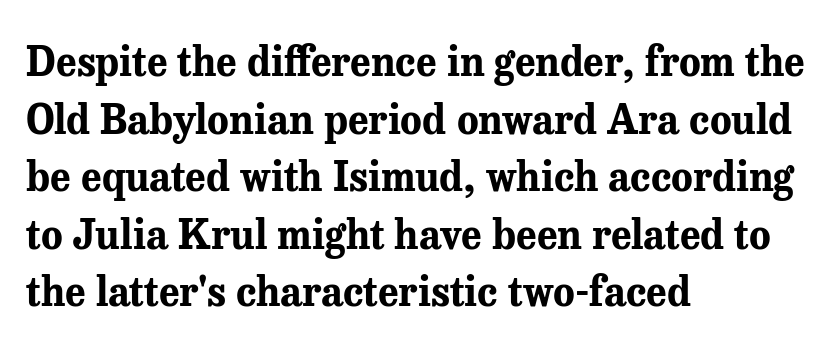
Serifs: yes, visible at the terminals of the letterforms. Is this a fixed-width face? No — the glyphs have proportional, varying widths. Thick stems and heavy bowls — unmistakably bold. Words appear dense and cohesive because spacing is normal. Anything drawn beneath the words? Only blank space.
